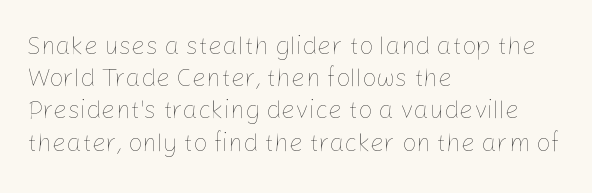
{"italic": "no", "bold": "no", "underline": "no", "align": "left", "line_spacing": "normal", "line_spacing_ratio": 1.29, "letter_spacing": "normal", "letter_spacing_em": 0.0, "glyph_px": 25}
